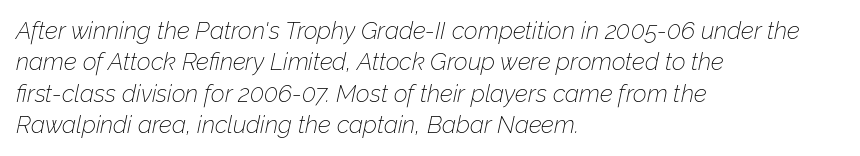
{"italic": "yes", "lean": "right", "slant_degrees": 12, "bold": "no", "underline": "no", "align": "left", "line_spacing": "normal", "line_spacing_ratio": 1.31, "letter_spacing": "normal", "letter_spacing_em": 0.0, "glyph_px": 24}
